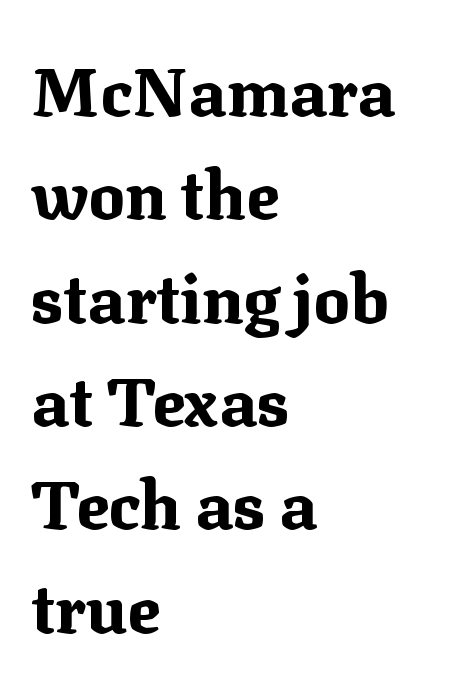
Q: Is the text bold? A: Yes.
Q: Is the text italic (slanted)? A: No, it is upright.
Q: Is the typeface a serif or a sans-serif typeface? A: Serif.
Q: Is the text underlined? A: No.
Q: How is the paragraph aligned? A: Left-aligned.
Q: Is the spacing between letters normal or unusually wide? A: Normal.
Q: Is the spacing between lines tight, normal or loose? A: Normal.
Q: Width (condensed, normal, or wide)? A: Normal.
Q: Stroke contrast? A: Medium.
Q: x-height? A: Medium.
Q: Monospaced? A: No.
